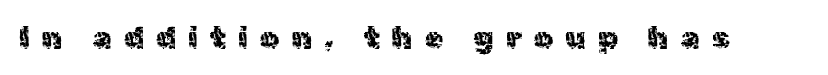
Q: Is the text bold? A: No.
Q: Is the text italic (slanted)? A: No, it is upright.
Q: Is the typeface a serif or a sans-serif typeface? A: Sans-serif.
Q: Is the text underlined? A: No.
Q: Is the spacing between letters normal or unusually wide? A: Unusually wide.
Q: Width (condensed, normal, or wide)? A: Normal.
Q: x-height? A: Medium.
Q: Monospaced? A: No.
